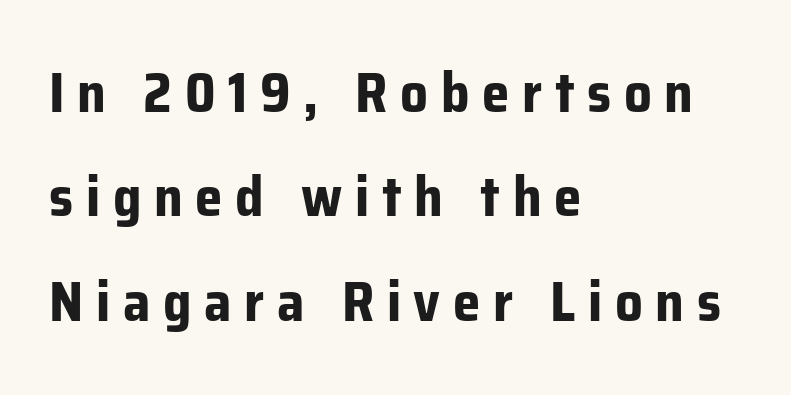
Horizontal alignment here is leftward, the default for most running prose. Is this a fixed-width face? No — the glyphs have proportional, varying widths. Pretty heavy lettering here — definitely bold. Classification — sans serif. Descenders are the only things crossing below the line. The passage shown stacks its lines with a broad gap.
